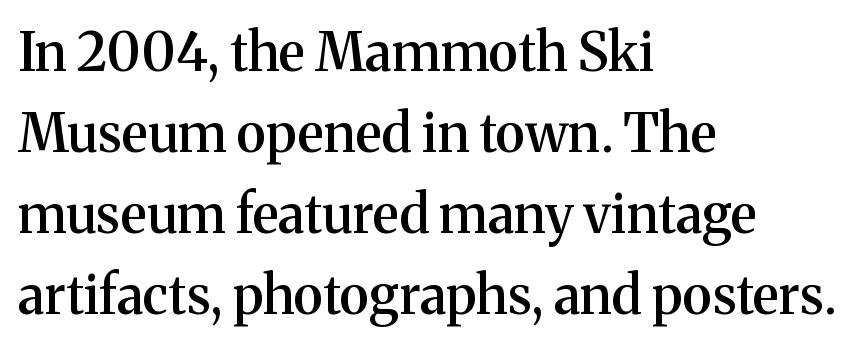
The image shows 53 px semibold serif type, upright; set left-aligned, normal line spacing (1.53x), normal letter spacing, not underlined; medium stroke contrast and a medium x-height.
